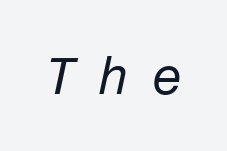
{"italic": "yes", "lean": "right", "slant_degrees": 12, "bold": "no", "weight": "regular", "width": "normal", "stroke_contrast": "low", "x_height": "medium", "underline": "no", "letter_spacing": "wide", "letter_spacing_em": 0.41, "glyph_px": 52}
